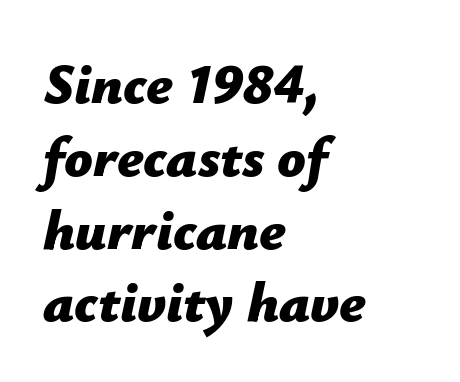
{"italic": "yes", "lean": "right", "slant_degrees": 12, "bold": "yes", "weight": "bold", "width": "normal", "stroke_contrast": "low", "x_height": "medium", "monospaced": "no", "underline": "no", "align": "left", "line_spacing": "normal", "line_spacing_ratio": 1.3, "letter_spacing": "normal", "letter_spacing_em": 0.0, "glyph_px": 56}
